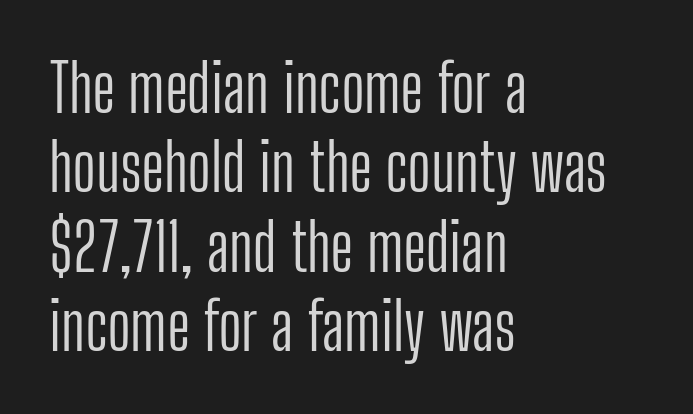
{"serif": "no", "italic": "no", "bold": "no", "weight": "light", "width": "condensed", "stroke_contrast": "low", "x_height": "medium", "monospaced": "no", "underline": "no", "align": "left", "line_spacing_ratio": 1.22, "letter_spacing": "normal", "letter_spacing_em": 0.0, "glyph_px": 65}
